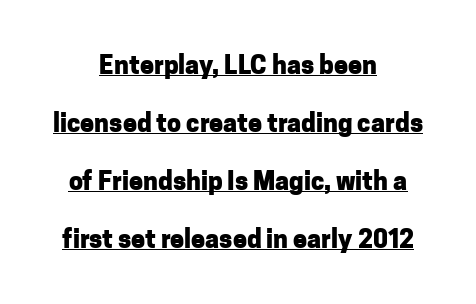
The image shows 25 px bold type, upright; set centered, loose line spacing (2.32x), normal letter spacing, underlined.
